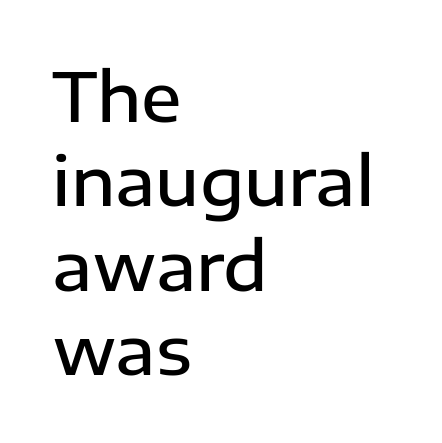
The image shows 67 px semibold sans-serif type, upright; set left-aligned, normal line spacing (1.26x), normal letter spacing, not underlined; low stroke contrast and a medium x-height.
